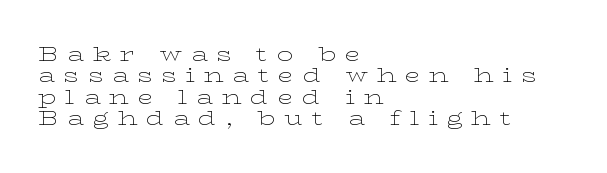
{"italic": "no", "bold": "no", "underline": "no", "align": "left", "line_spacing": "tight", "line_spacing_ratio": 1.07, "letter_spacing": "wide", "letter_spacing_em": 0.45, "glyph_px": 20}
